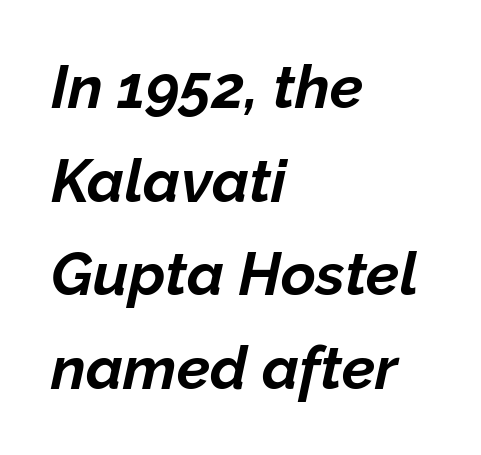
Reading down the column, the eye jumps a familiar distance to each next line. Each row of text sits above clean, open space. These words are printed bold, with thick strokes throughout. A classic flush-left, rag-right setting is used for this passage. The whole block is typeset with a tilt. Character widths vary here, with narrow letters taking less room than wide ones.
